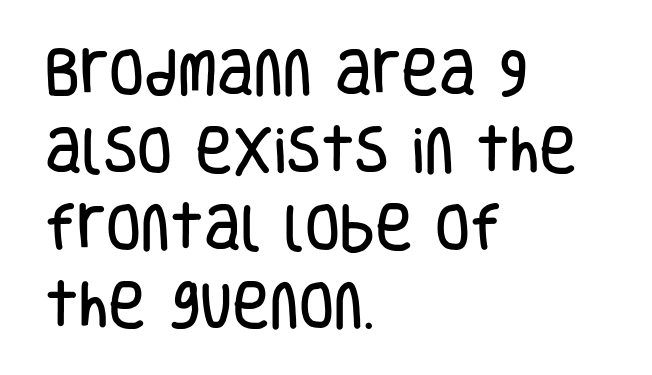
The image shows 51 px condensed sans-serif type, upright; set left-aligned, normal line spacing (1.52x), normal letter spacing, not underlined; low stroke contrast and a large x-height.
